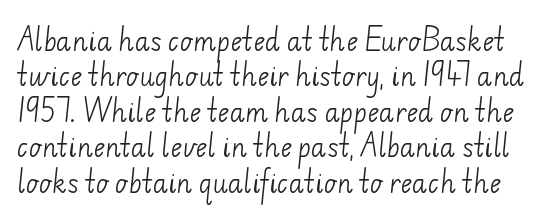
The letters look calm and open, with moderate or lighter stems. Honestly, the row spacing looks completely unremarkable. Spacing between characters is what you'd get straight out of the box. Nobody drew a line under any word here.
